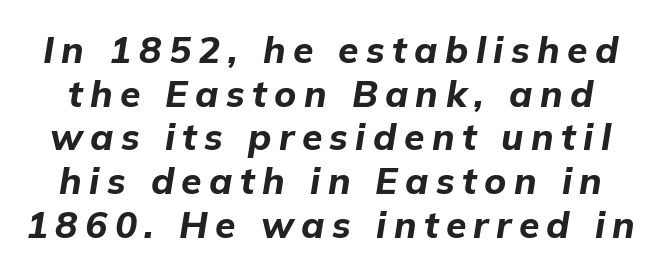
Q: Is the text bold? A: Yes.
Q: Is the text italic (slanted)? A: Yes, it leans right by about 9 degrees.
Q: Is the text underlined? A: No.
Q: Is the spacing between letters normal or unusually wide? A: Unusually wide.
Q: Width (condensed, normal, or wide)? A: Normal.
Q: Stroke contrast? A: Low.
Q: x-height? A: Medium.
Q: Monospaced? A: No.
